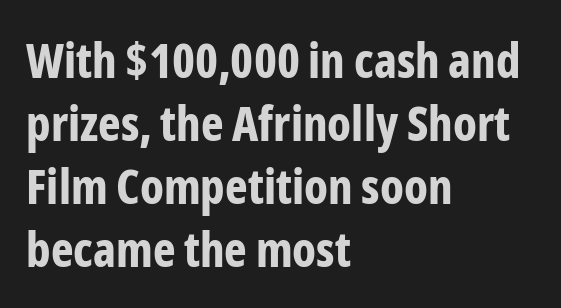
Thick stems and heavy bowls — unmistakably bold. This sample uses an upright cut, with every glyph sitting square on the baseline. The face used here is proportionally spaced, like ordinary book or web type. Tracking here is standard; glyphs follow each other at the usual distance. Each new line begins a customary step beneath the previous one.
